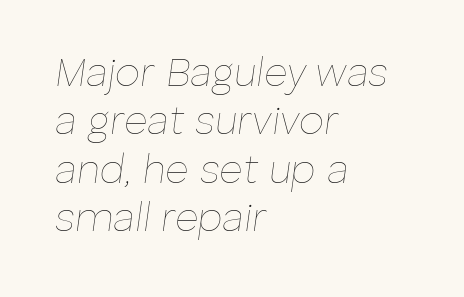
Q: Is the text bold? A: No.
Q: Is the text italic (slanted)? A: Yes, it leans right by about 8 degrees.
Q: Is the text underlined? A: No.
Q: How is the paragraph aligned? A: Left-aligned.
Q: Is the spacing between letters normal or unusually wide? A: Normal.
Q: Width (condensed, normal, or wide)? A: Normal.
Q: Stroke contrast? A: Low.
Q: x-height? A: Medium.
Q: Monospaced? A: No.
